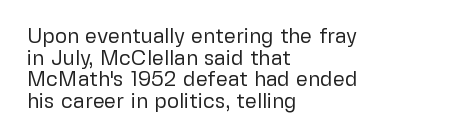
Quick note: not italic, upright. Compared with typical body copy, the letter spacing here is the same. The space directly below the letters is spotless. Vertically, the passage feels compressed, each row crowding the next. The font sits on the lighter half of the weight spectrum, regular included. Which margin do the lines hug? The left one — the right edge is uneven.
